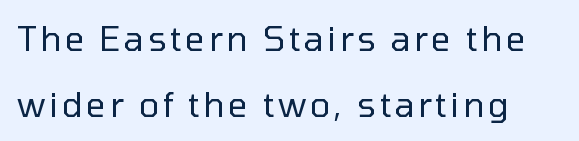
{"serif": "no", "italic": "no", "bold": "no", "weight": "regular", "width": "normal", "stroke_contrast": "low", "x_height": "medium", "monospaced": "no", "underline": "no", "line_spacing": "loose", "line_spacing_ratio": 1.94, "glyph_px": 34}
